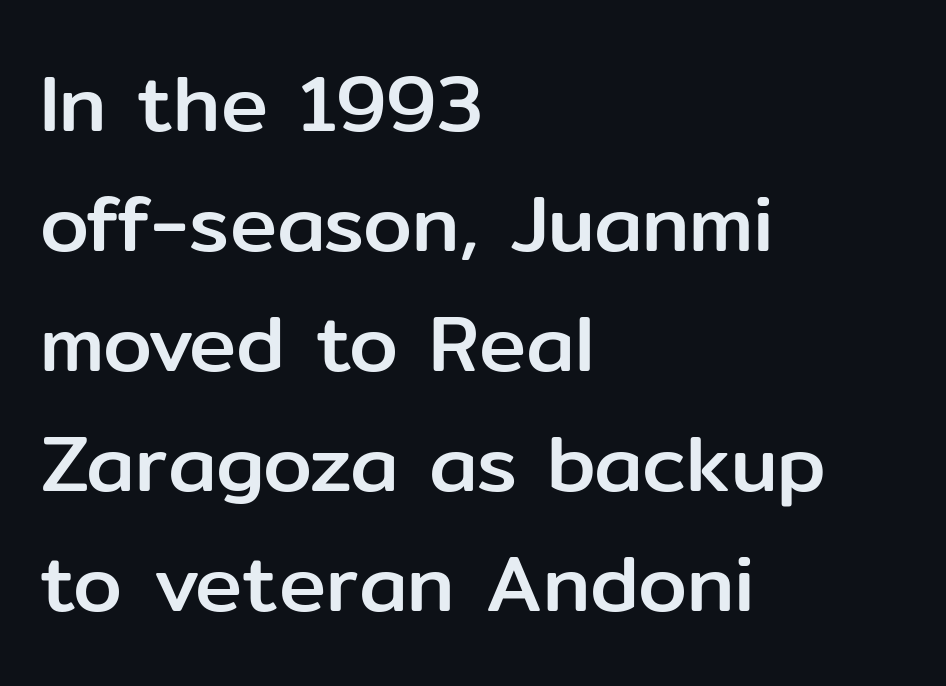
{"serif": "no", "italic": "no", "width": "normal", "stroke_contrast": "low", "x_height": "medium", "monospaced": "no", "underline": "no", "align": "left", "line_spacing": "normal", "line_spacing_ratio": 1.52, "letter_spacing": "normal", "letter_spacing_em": 0.0, "glyph_px": 79}
